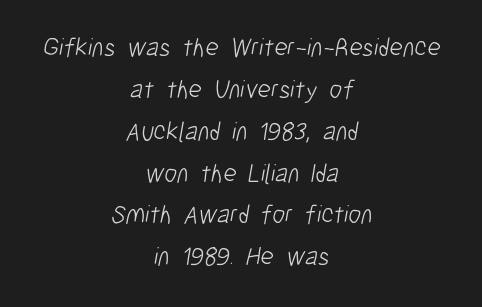
Q: Is the text bold? A: No.
Q: Is the text underlined? A: No.
Q: How is the paragraph aligned? A: Centered.
Q: Is the spacing between letters normal or unusually wide? A: Normal.
Q: Is the spacing between lines tight, normal or loose? A: Normal.
